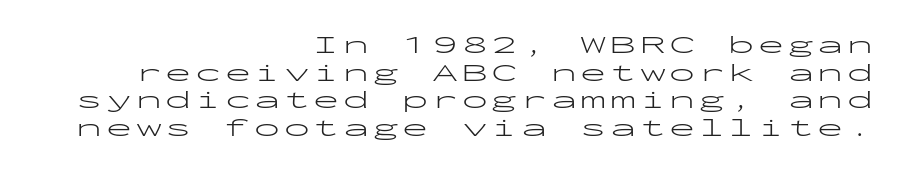
Q: Is the text bold? A: No.
Q: Is the text italic (slanted)? A: No, it is upright.
Q: Is the text underlined? A: No.
Q: How is the paragraph aligned? A: Right-aligned.
Q: Is the spacing between lines tight, normal or loose? A: Tight.
